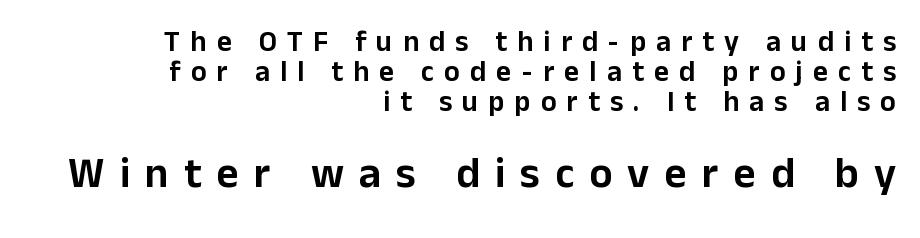
Q: Is the text italic (slanted)? A: No, it is upright.
Q: Is the typeface a serif or a sans-serif typeface? A: Sans-serif.
Q: Is the text underlined? A: No.
Q: How is the paragraph aligned? A: Right-aligned.
Q: Is the spacing between letters normal or unusually wide? A: Unusually wide.
Q: Is the spacing between lines tight, normal or loose? A: Tight.
Q: Which block of text is set in a larger size, the first (top) or the second (bottom)? A: The second (bottom) one.
Q: Width (condensed, normal, or wide)? A: Normal.
Q: Stroke contrast? A: Low.
Q: x-height? A: Medium.
Q: Monospaced? A: No.
